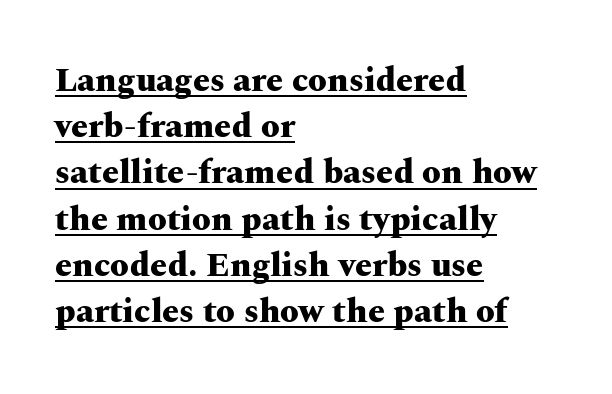
The image shows 34 px heavy, wide serif type, upright; set left-aligned, normal line spacing (1.36x), normal letter spacing, underlined; medium stroke contrast and a medium x-height.
